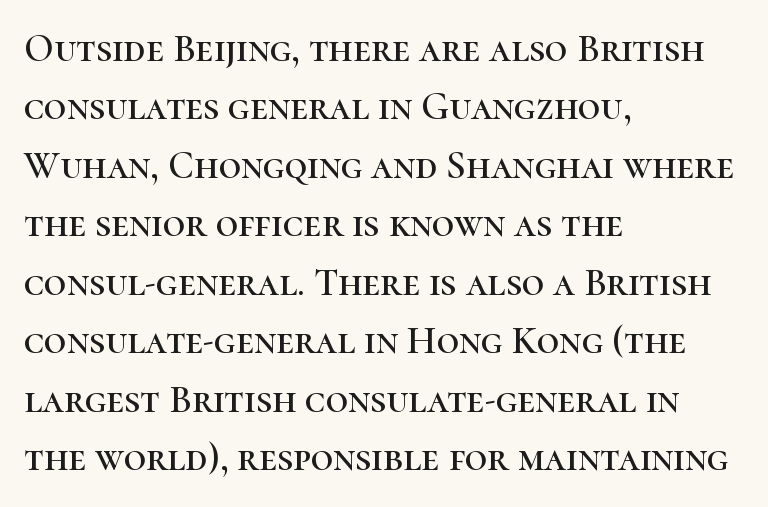
{"serif": "yes", "italic": "no", "width": "normal", "stroke_contrast": "high", "x_height": "medium", "monospaced": "no", "underline": "no", "align": "left", "line_spacing": "normal", "line_spacing_ratio": 1.5, "letter_spacing": "normal", "letter_spacing_em": 0.0, "glyph_px": 39}
